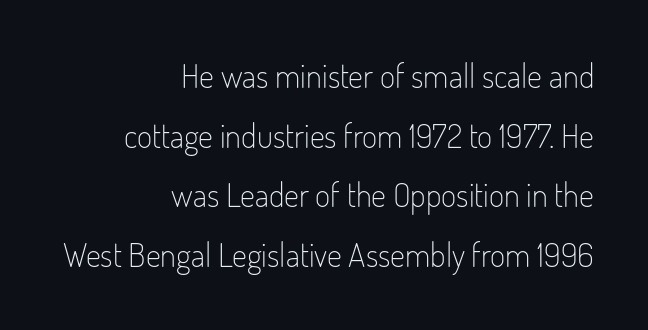
{"serif": "no", "italic": "no", "bold": "no", "weight": "light", "width": "condensed", "stroke_contrast": "low", "x_height": "small", "monospaced": "no", "underline": "no", "align": "right", "line_spacing_ratio": 1.81, "letter_spacing": "normal", "letter_spacing_em": 0.0, "glyph_px": 33}
